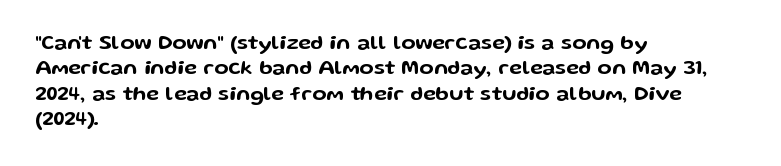
Short and long lines alike share a common starting point at left. Letters rest on an invisible, unmarked baseline. No extra tracking has been applied to these lines. Is there any slant? The stems are plumb.
